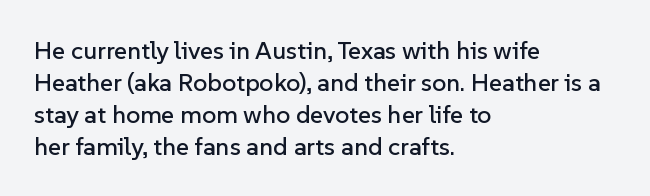
Q: Is the text italic (slanted)? A: No, it is upright.
Q: Is the text underlined? A: No.
Q: How is the paragraph aligned? A: Left-aligned.
Q: Is the spacing between letters normal or unusually wide? A: Normal.
Q: Is the spacing between lines tight, normal or loose? A: Normal.
